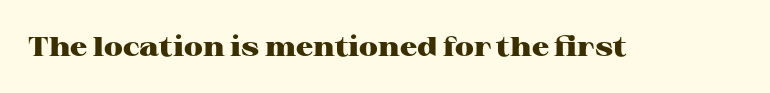
What stands out about the letter spacing? Nothing — it is the standard amount. No italicization has been applied; the sample stays upright. The gap between lines stays unmarked. Thick stems and heavy bowls — unmistakably bold.
